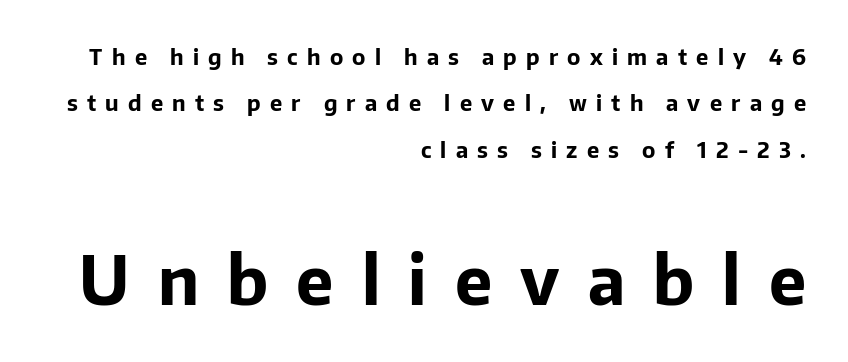
The image shows 67 px bold sans-serif type, upright; set right-aligned, loose line spacing (2.11x), unusually wide letter spacing (+0.42 em), not underlined; the second (bottom) block is 3.05x larger; low stroke contrast and a medium x-height.
